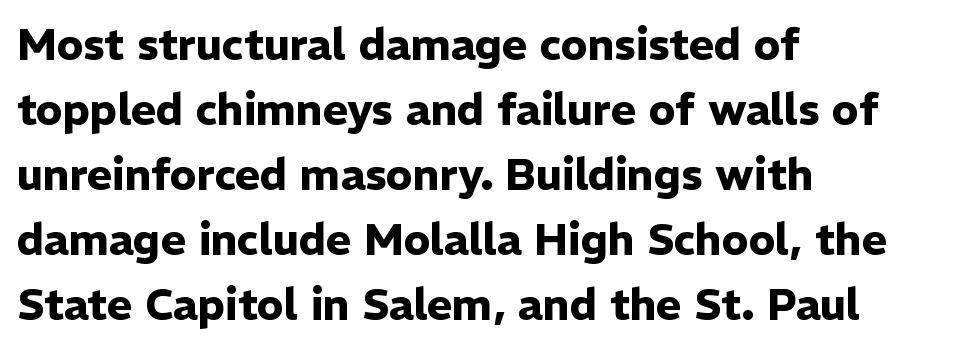
{"serif": "no", "italic": "no", "bold": "yes", "weight": "heavy", "width": "normal", "stroke_contrast": "low", "x_height": "medium", "monospaced": "no", "underline": "no", "align": "left", "line_spacing": "normal", "line_spacing_ratio": 1.51, "letter_spacing": "normal", "letter_spacing_em": 0.0, "glyph_px": 43}
